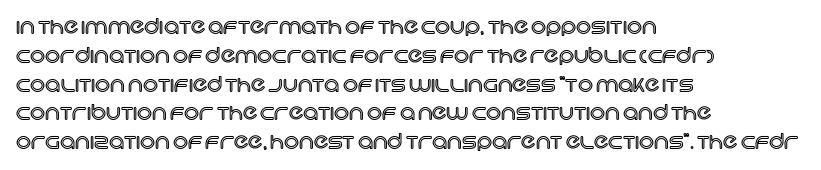
Q: Is the text italic (slanted)? A: No, it is upright.
Q: Is the text underlined? A: No.
Q: How is the paragraph aligned? A: Left-aligned.
Q: Is the spacing between letters normal or unusually wide? A: Normal.
Q: Is the spacing between lines tight, normal or loose? A: Normal.
